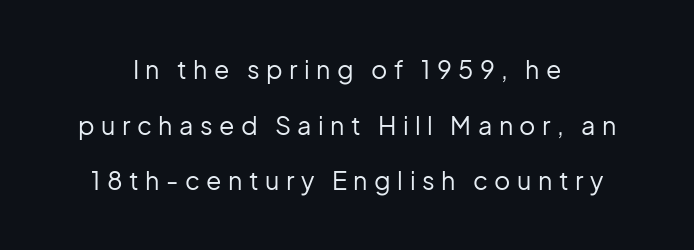
{"italic": "no", "bold": "no", "underline": "no", "line_spacing": "loose", "line_spacing_ratio": 2.23, "letter_spacing": "wide", "letter_spacing_em": 0.26, "glyph_px": 25}
